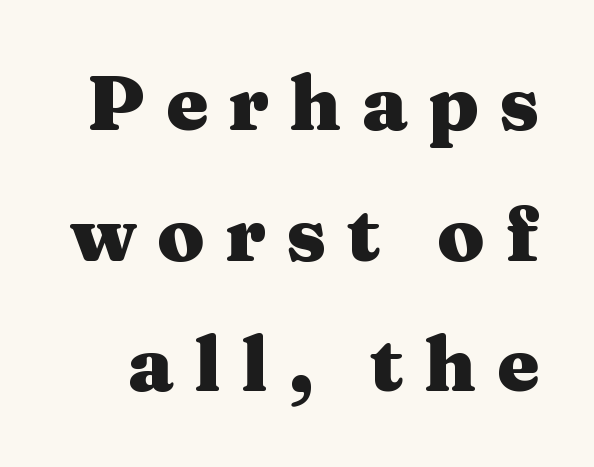
{"serif": "yes", "italic": "no", "bold": "yes", "weight": "heavy", "width": "wide", "stroke_contrast": "medium", "x_height": "medium", "monospaced": "no", "underline": "no", "line_spacing_ratio": 1.72, "letter_spacing": "wide", "letter_spacing_em": 0.27, "glyph_px": 76}
